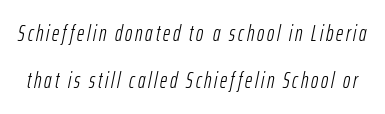
The image shows 22 px text type, italic (leaning right); set loose line spacing (2.13x), not underlined.
